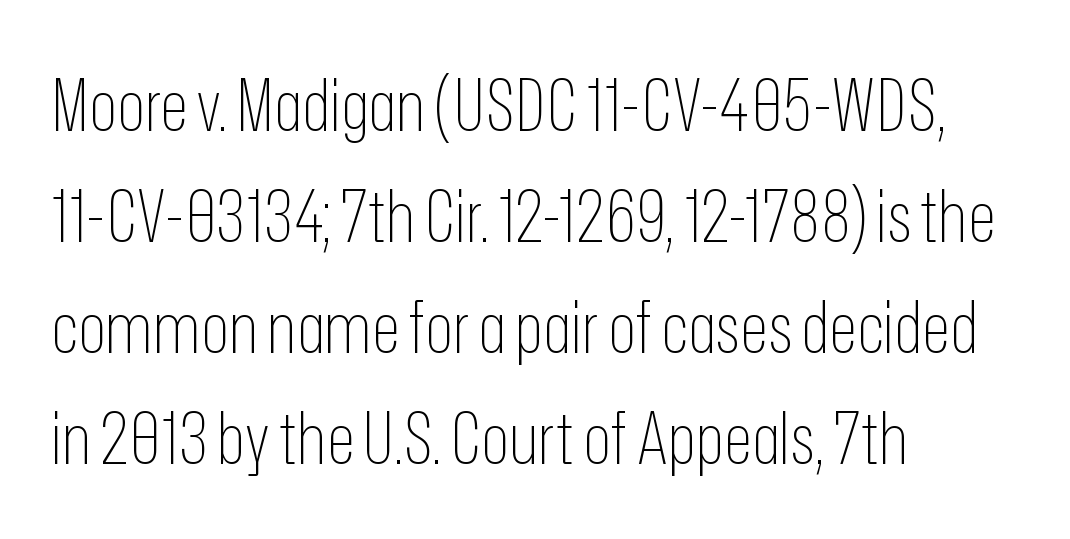
{"serif": "no", "italic": "no", "bold": "no", "weight": "thin", "width": "condensed", "stroke_contrast": "low", "x_height": "medium", "monospaced": "no", "underline": "no", "align": "left", "line_spacing": "normal", "line_spacing_ratio": 1.52, "letter_spacing": "normal", "letter_spacing_em": 0.0, "glyph_px": 73}
